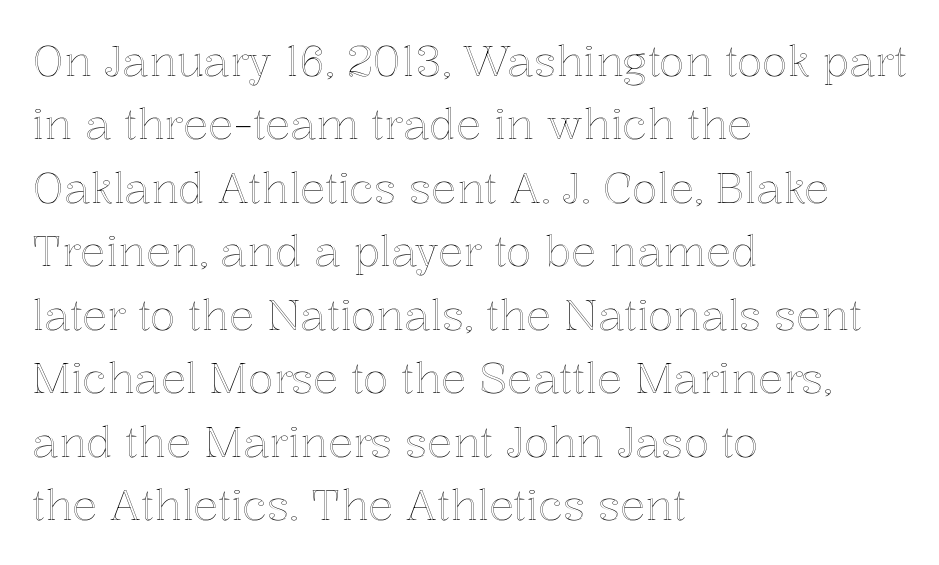
The image shows 42 px text type, upright; set left-aligned, normal line spacing (1.51x), normal letter spacing, not underlined; a medium x-height.
